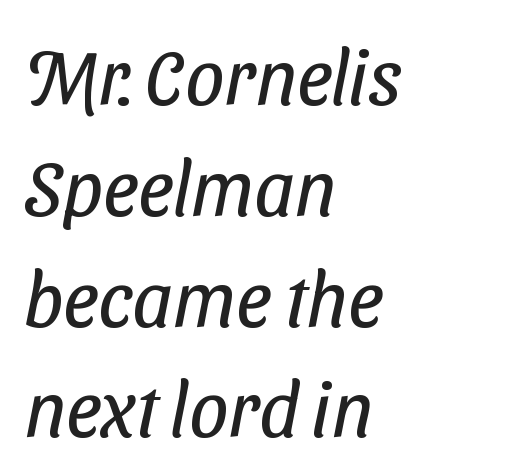
Q: Is the text bold? A: No.
Q: Is the typeface a serif or a sans-serif typeface? A: Sans-serif.
Q: Is the text underlined? A: No.
Q: How is the paragraph aligned? A: Left-aligned.
Q: Is the spacing between letters normal or unusually wide? A: Normal.
Q: Is the spacing between lines tight, normal or loose? A: Normal.
Q: Width (condensed, normal, or wide)? A: Condensed.
Q: Stroke contrast? A: Low.
Q: x-height? A: Medium.
Q: Monospaced? A: No.
